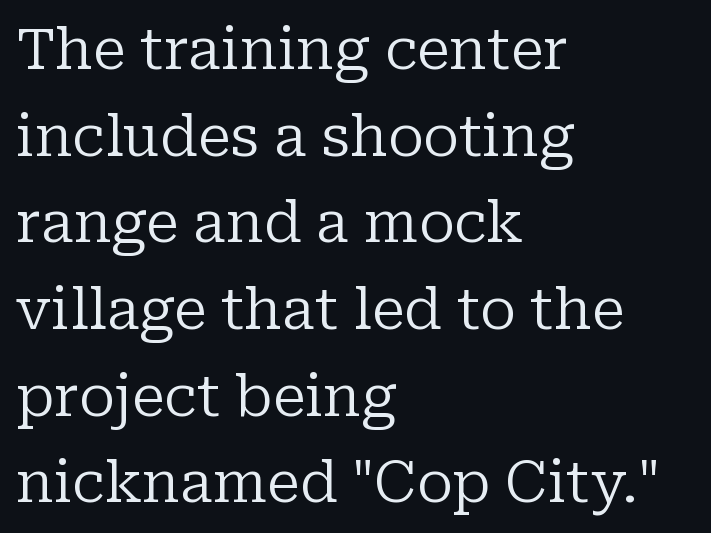
{"serif": "yes", "italic": "no", "bold": "no", "weight": "regular", "width": "normal", "stroke_contrast": "low", "x_height": "medium", "monospaced": "no", "underline": "no", "align": "left", "line_spacing": "normal", "line_spacing_ratio": 1.52, "letter_spacing": "normal", "letter_spacing_em": 0.0, "glyph_px": 57}
